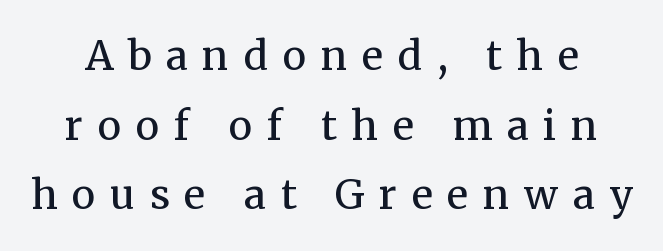
Q: Is the text bold? A: No.
Q: Is the text italic (slanted)? A: No, it is upright.
Q: Is the typeface a serif or a sans-serif typeface? A: Serif.
Q: Is the text underlined? A: No.
Q: Is the spacing between letters normal or unusually wide? A: Unusually wide.
Q: Width (condensed, normal, or wide)? A: Normal.
Q: Stroke contrast? A: Medium.
Q: x-height? A: Medium.
Q: Monospaced? A: No.
